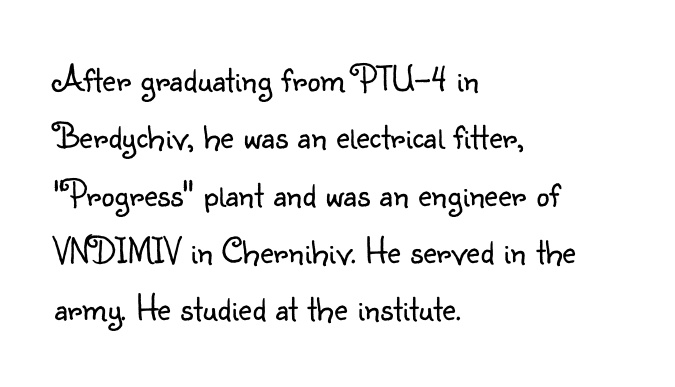
Q: Is the text bold? A: No.
Q: Is the text italic (slanted)? A: No, it is upright.
Q: Is the typeface a serif or a sans-serif typeface? A: Sans-serif.
Q: Is the text underlined? A: No.
Q: How is the paragraph aligned? A: Left-aligned.
Q: Is the spacing between letters normal or unusually wide? A: Normal.
Q: Is the spacing between lines tight, normal or loose? A: Normal.
Q: Width (condensed, normal, or wide)? A: Normal.
Q: Stroke contrast? A: Low.
Q: x-height? A: Small.
Q: Monospaced? A: No.
